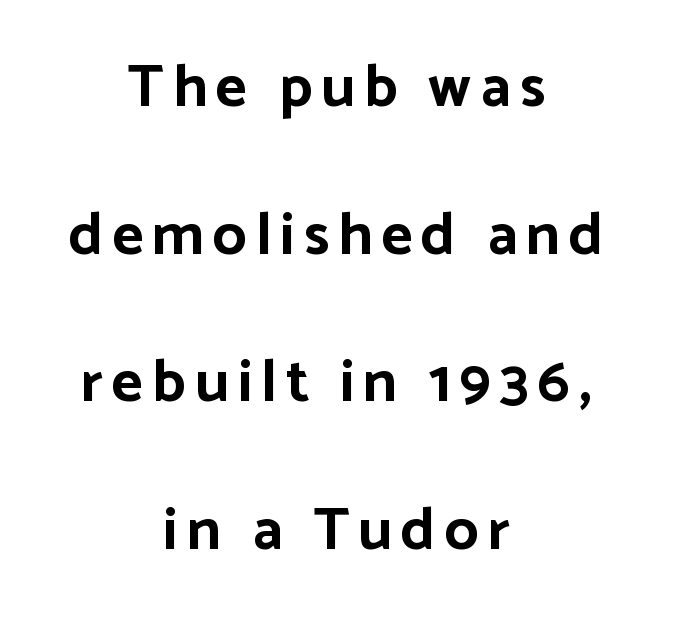
The image shows 60 px bold sans-serif type, upright; set centered, loose line spacing (2.46x), not underlined; low stroke contrast and a medium x-height.
